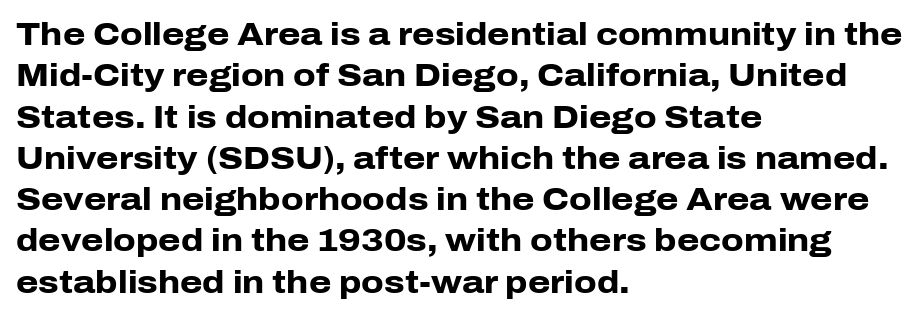
{"serif": "no", "italic": "no", "bold": "yes", "weight": "heavy", "width": "normal", "stroke_contrast": "low", "x_height": "medium", "monospaced": "no", "underline": "no", "align": "left", "line_spacing": "normal", "line_spacing_ratio": 1.29, "letter_spacing": "normal", "letter_spacing_em": 0.0, "glyph_px": 32}
